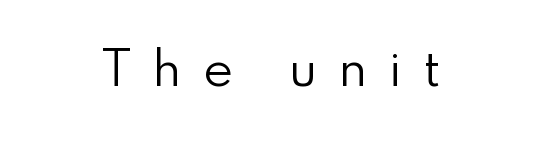
Q: Is the text bold? A: No.
Q: Is the text italic (slanted)? A: No, it is upright.
Q: Is the typeface a serif or a sans-serif typeface? A: Sans-serif.
Q: Is the text underlined? A: No.
Q: Is the spacing between letters normal or unusually wide? A: Unusually wide.
Q: Width (condensed, normal, or wide)? A: Normal.
Q: Stroke contrast? A: Low.
Q: x-height? A: Small.
Q: Monospaced? A: No.
